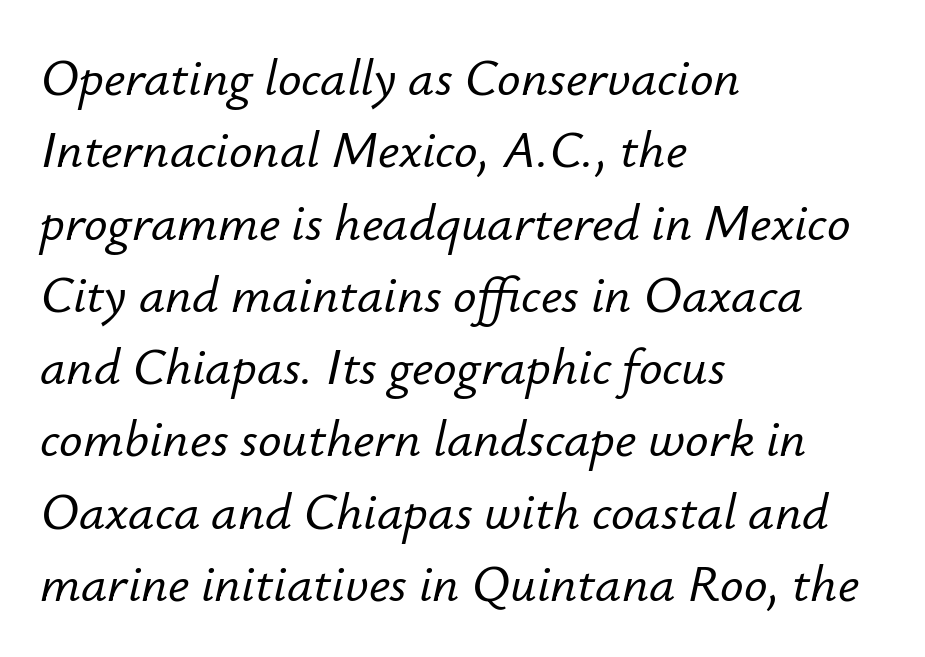
Q: Is the text italic (slanted)? A: Yes, it leans right by about 12 degrees.
Q: Is the text underlined? A: No.
Q: How is the paragraph aligned? A: Left-aligned.
Q: Is the spacing between letters normal or unusually wide? A: Normal.
Q: Is the spacing between lines tight, normal or loose? A: Normal.
Q: Width (condensed, normal, or wide)? A: Normal.
Q: Stroke contrast? A: Low.
Q: x-height? A: Small.
Q: Monospaced? A: No.
